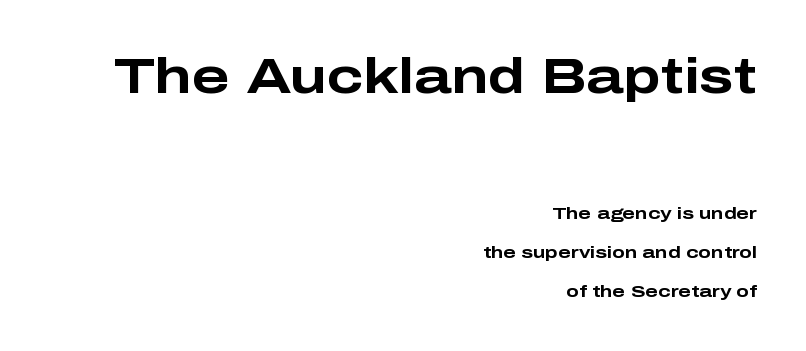
{"serif": "no", "italic": "no", "bold": "yes", "weight": "bold", "width": "wide", "stroke_contrast": "low", "x_height": "medium", "monospaced": "no", "underline": "no", "align": "right", "line_spacing": "loose", "line_spacing_ratio": 2.3, "letter_spacing": "normal", "letter_spacing_em": 0.0, "larger_block": "first", "size_ratio": 2.94, "glyph_px": 50}
